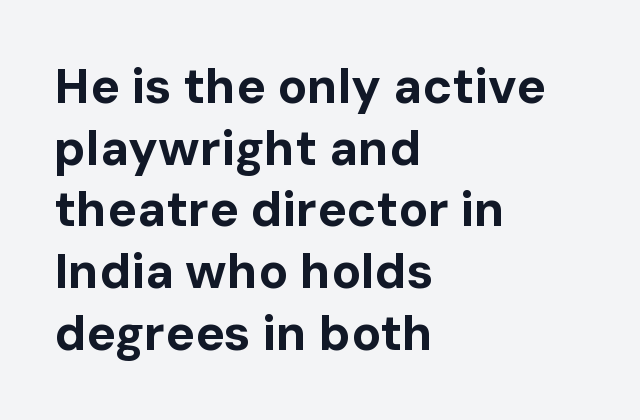
Typeset ragged right — the left edge is the straight one. Letter spacing: default. Reading down the column, the eye jumps a familiar distance to each next line. Note the varied advance widths — an 'i' is clearly narrower than an 'm'.
